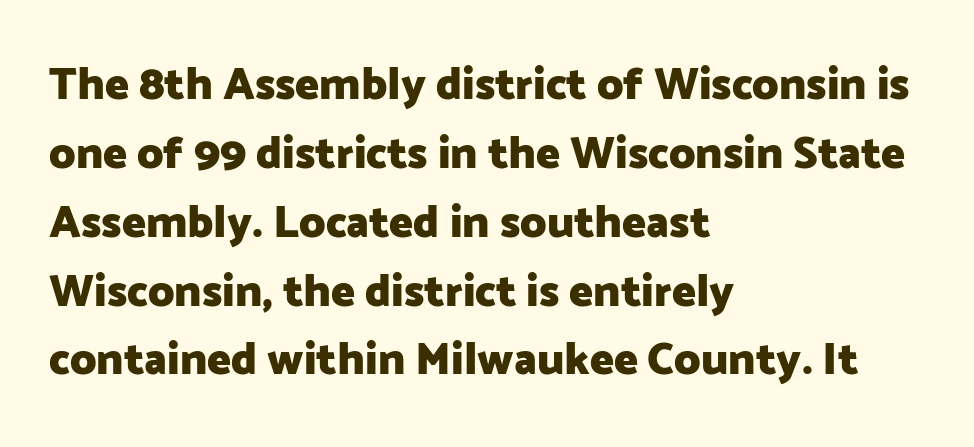
Students, note that the glyphs here touch the page at normal intervals. Is there much room between lines? A standard amount, neither cramped nor airy. If you drew a line through each stem, it would be perfectly vertical. The specimen omits any rule beneath the text block's lines.
